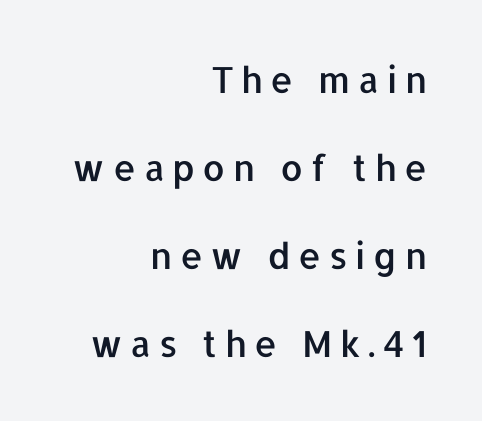
Q: Is the text italic (slanted)? A: No, it is upright.
Q: Is the typeface a serif or a sans-serif typeface? A: Sans-serif.
Q: Is the text underlined? A: No.
Q: How is the paragraph aligned? A: Right-aligned.
Q: Is the spacing between letters normal or unusually wide? A: Unusually wide.
Q: Is the spacing between lines tight, normal or loose? A: Loose.
Q: Width (condensed, normal, or wide)? A: Normal.
Q: Stroke contrast? A: Low.
Q: x-height? A: Medium.
Q: Monospaced? A: No.
